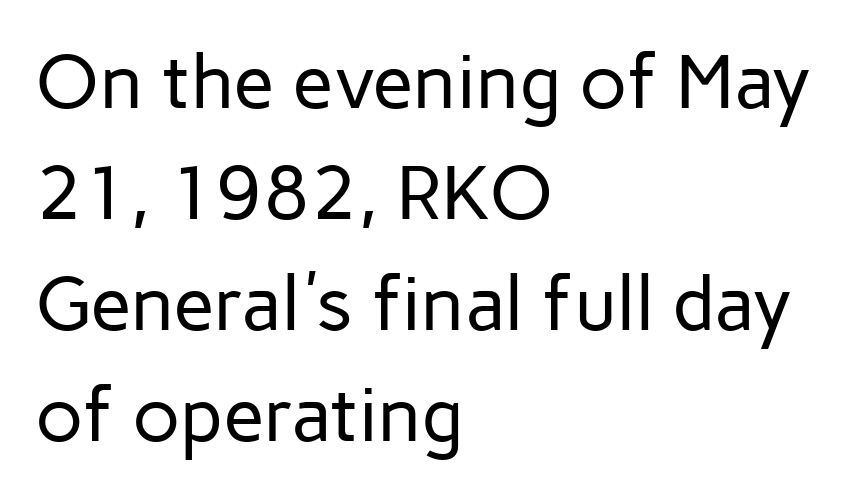
{"serif": "no", "italic": "no", "bold": "no", "weight": "regular", "width": "normal", "stroke_contrast": "low", "x_height": "medium", "monospaced": "no", "underline": "no", "align": "left", "line_spacing": "normal", "line_spacing_ratio": 1.46, "letter_spacing": "normal", "letter_spacing_em": 0.0, "glyph_px": 76}
